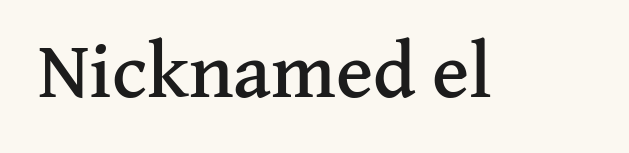
{"serif": "yes", "italic": "no", "width": "normal", "stroke_contrast": "medium", "x_height": "medium", "monospaced": "no", "underline": "no", "letter_spacing": "normal", "letter_spacing_em": 0.0, "glyph_px": 78}
